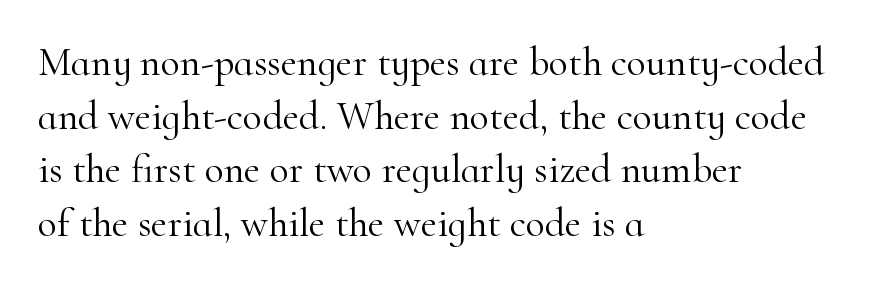
Notice how descenders clear the ascenders below comfortably — that's standard leading. Lines of text with bare space underneath. Is this a fixed-width face? No — the glyphs have proportional, varying widths. Is there any slant? The stems are plumb. Words appear dense and cohesive because spacing is normal.
